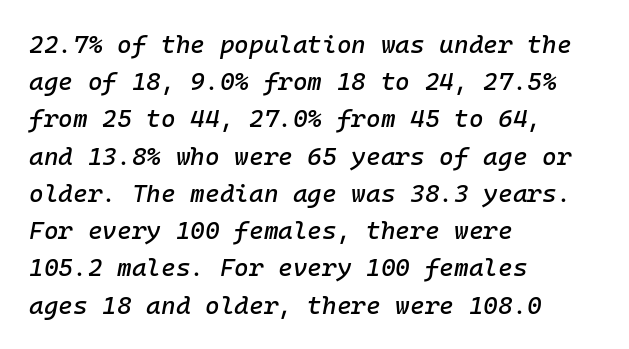
This rendering leaves character spacing at its baseline value. Characters are canted at an angle relative to the baseline's perpendicular. The lines are quadded left. Underlining? Definitely not there.
